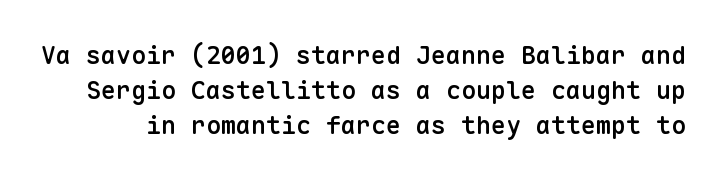
Q: Is the text bold? A: Semi-bold.
Q: Is the text italic (slanted)? A: No, it is upright.
Q: Is the text underlined? A: No.
Q: Is the spacing between letters normal or unusually wide? A: Normal.
Q: Is the spacing between lines tight, normal or loose? A: Normal.
